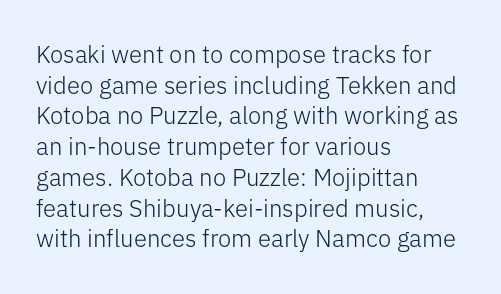
The image shows 24 px text type, upright; set left-aligned, normal line spacing (1.28x), normal letter spacing, not underlined.
